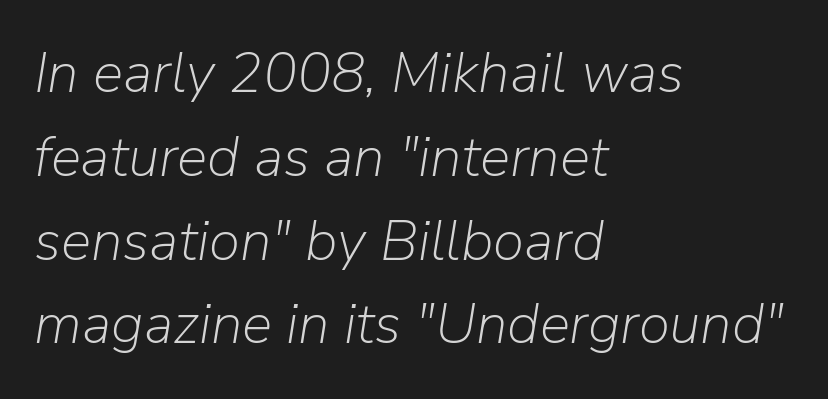
The image shows 57 px light type, italic (leaning right); set left-aligned, normal line spacing (1.47x), normal letter spacing, not underlined; low stroke contrast and a medium x-height.
